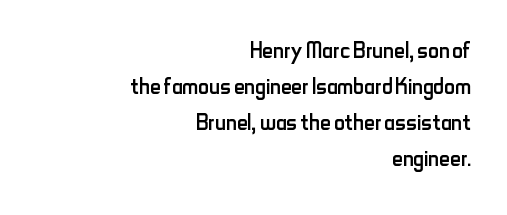
The image shows 30 px regular-weight, condensed sans-serif type, upright; set right-aligned, line spacing 1.2x, normal letter spacing, not underlined; low stroke contrast and a small x-height.
